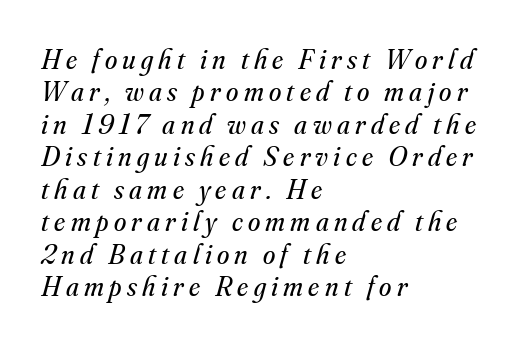
Q: Is the text bold? A: No.
Q: Is the text italic (slanted)? A: Yes, it leans right by about 16 degrees.
Q: Is the typeface a serif or a sans-serif typeface? A: Serif.
Q: Is the text underlined? A: No.
Q: How is the paragraph aligned? A: Left-aligned.
Q: Width (condensed, normal, or wide)? A: Normal.
Q: Stroke contrast? A: Medium.
Q: x-height? A: Small.
Q: Monospaced? A: No.
